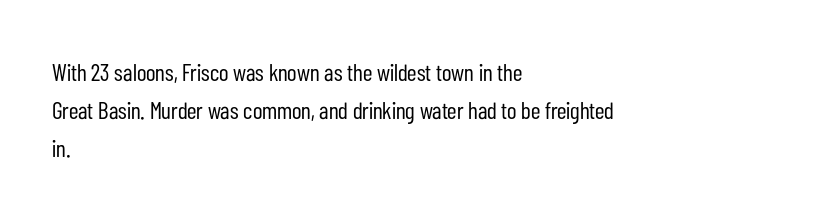
Is there much room between lines? A standard amount, neither cramped nor airy. A roman cut, with each character standing at attention. How are the letters spaced? Ordinarily, with no added tracking. This rendering features lettering with no underline. The paragraph shown leans on its left margin. The weight tops out at a normal text grade.
